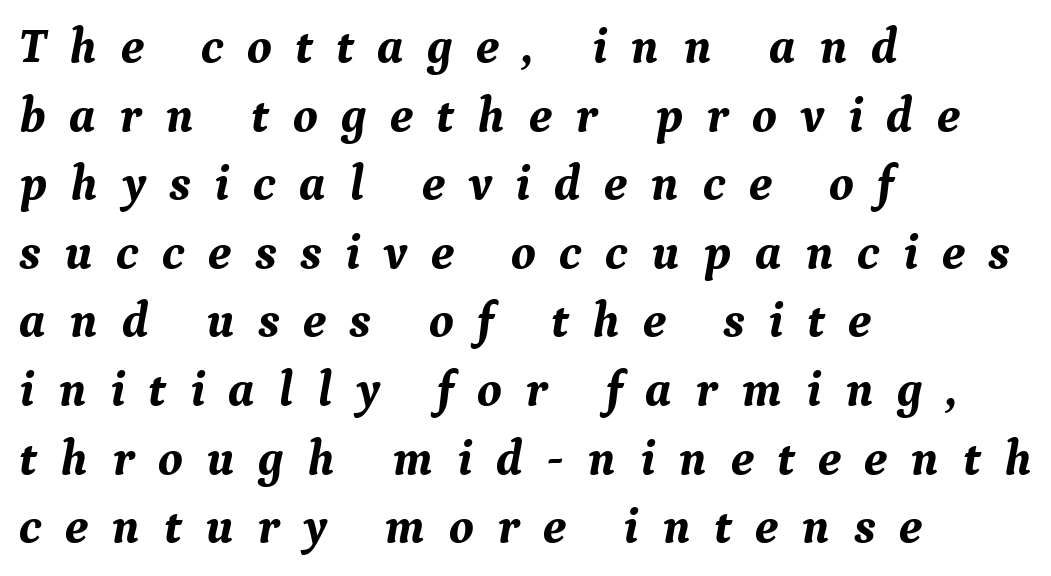
The rendering inserts visible extra space after every character. The text carries the slant typical of an italic or oblique font. I'd call this a serif setting — the letters wear small feet. A full-strength bold gives these letters their thick strokes. If you drew a ruler down the left edge, every line would touch it.
